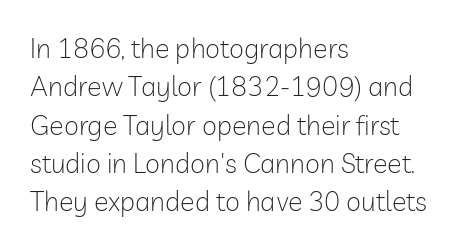
Every row of glyphs begins at an identical x-position on the left. A roman cut, with each character standing at attention. Does the leading feel generous? No, just average. The tracking reads as untouched default to a designer's eye.
